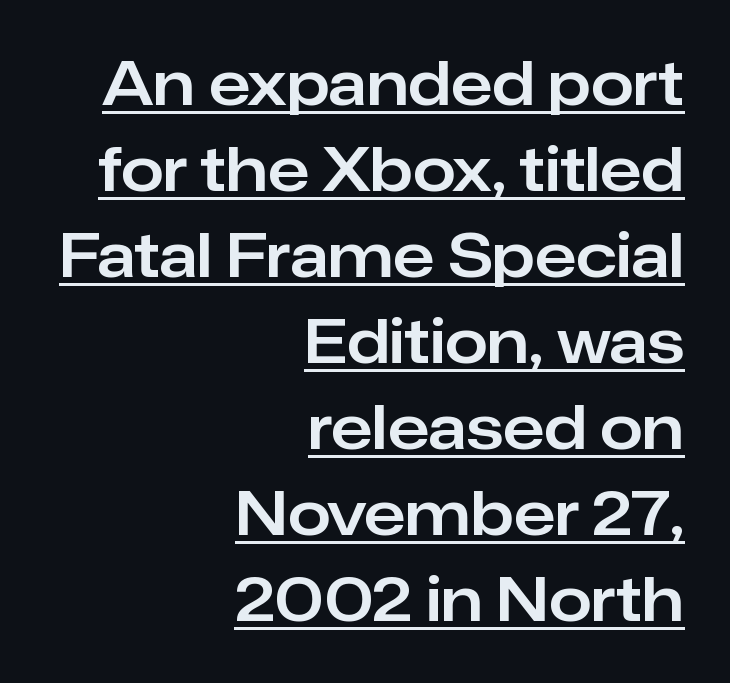
Q: Is the text italic (slanted)? A: No, it is upright.
Q: Is the typeface a serif or a sans-serif typeface? A: Sans-serif.
Q: Is the text underlined? A: Yes.
Q: How is the paragraph aligned? A: Right-aligned.
Q: Is the spacing between letters normal or unusually wide? A: Normal.
Q: Is the spacing between lines tight, normal or loose? A: Normal.
Q: Width (condensed, normal, or wide)? A: Normal.
Q: Stroke contrast? A: Low.
Q: x-height? A: Medium.
Q: Monospaced? A: No.
